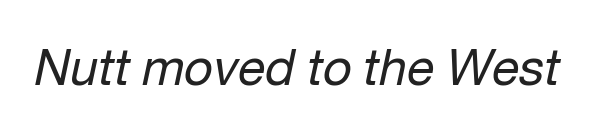
The font's italic variant was chosen for this text. Think standard paragraph weight, or any step lighter than that. The horizontal fit of the characters is conventional and even. Bare-footed words on every line. The rendering uses natural spacing where letterforms have individual widths.
